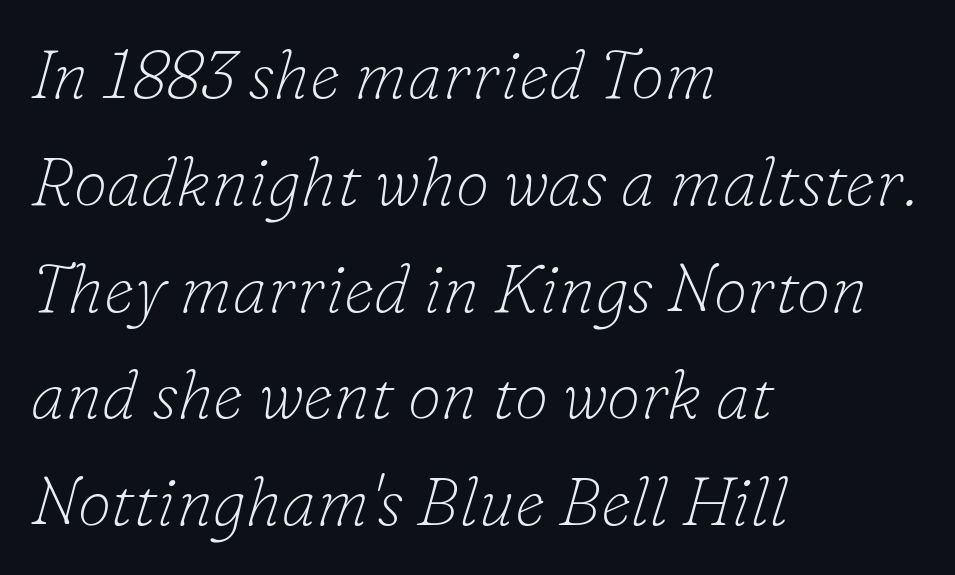
{"serif": "yes", "italic": "yes", "lean": "right", "slant_degrees": 16, "bold": "no", "weight": "thin", "width": "normal", "stroke_contrast": "low", "x_height": "small", "monospaced": "no", "underline": "no", "align": "left", "line_spacing": "normal", "line_spacing_ratio": 1.57, "letter_spacing": "normal", "letter_spacing_em": 0.0, "glyph_px": 68}
